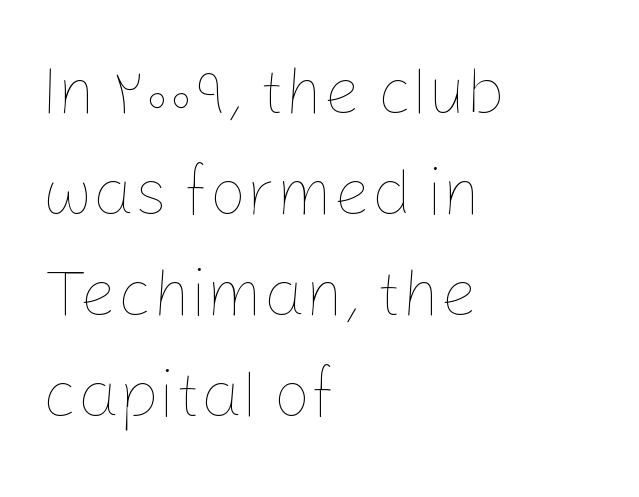
Bold? No — there's no thickening of the strokes. The typography opts for an upright posture over an oblique one. Inter-character spacing is left at the font's built-in metrics. The area under the type is left untouched.
